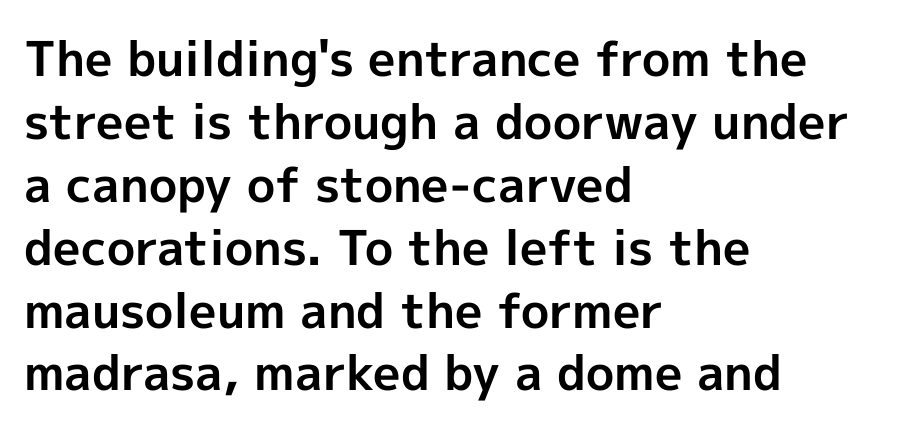
The image shows 48 px bold sans-serif type, upright; set left-aligned, normal line spacing (1.31x), normal letter spacing, not underlined; a medium x-height.
